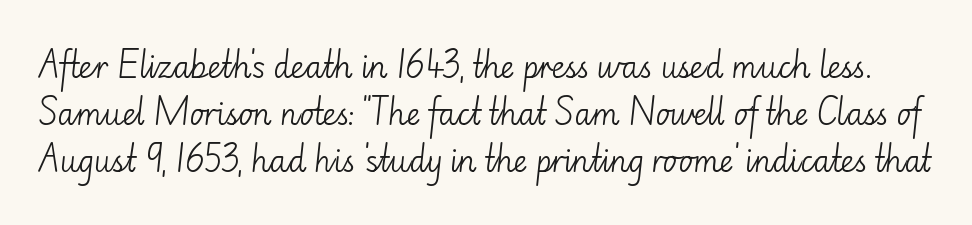
{"serif": "no", "bold": "no", "weight": "light", "width": "normal", "stroke_contrast": "low", "x_height": "small", "monospaced": "no", "underline": "no", "line_spacing": "normal", "line_spacing_ratio": 1.57, "letter_spacing": "normal", "letter_spacing_em": 0.0, "glyph_px": 30}
